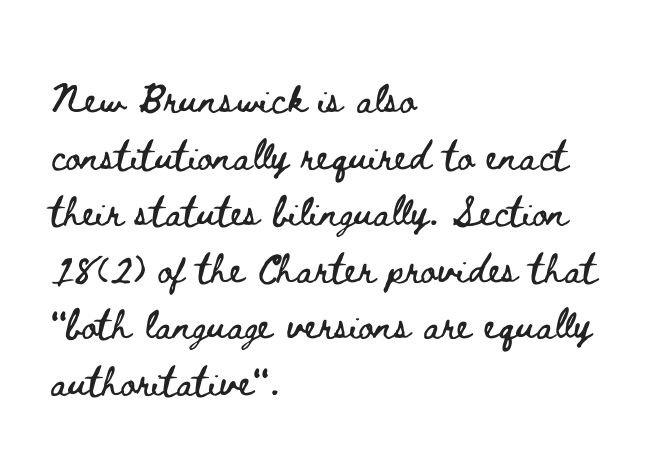
Q: Is the text italic (slanted)? A: Yes.
Q: Is the text underlined? A: No.
Q: How is the paragraph aligned? A: Left-aligned.
Q: Is the spacing between letters normal or unusually wide? A: Normal.
Q: Is the spacing between lines tight, normal or loose? A: Normal.
Q: Width (condensed, normal, or wide)? A: Wide.
Q: Stroke contrast? A: Low.
Q: x-height? A: Small.
Q: Monospaced? A: No.
